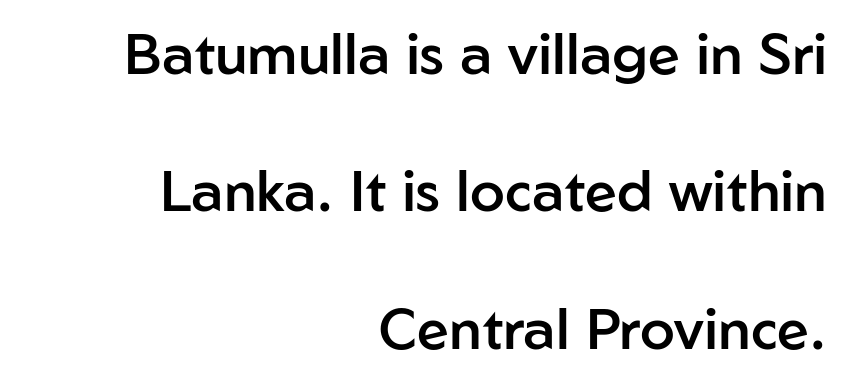
You can tell it's not italic because the verticals are truly vertical. Inter-character spacing is left at the font's built-in metrics. The letters carry no serifs — their stems end cleanly without finishing strokes. Note the varied advance widths — an 'i' is clearly narrower than an 'm'. Descender tails drop into unmarked territory.
